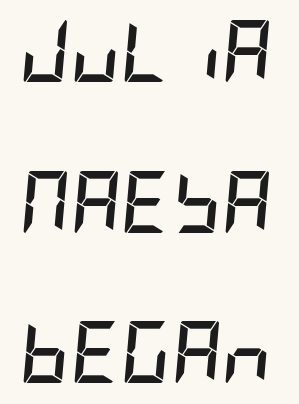
Q: Is the text bold? A: Yes.
Q: Is the text italic (slanted)? A: Yes, it leans right by about 5 degrees.
Q: Is the text underlined? A: No.
Q: Is the spacing between letters normal or unusually wide? A: Normal.
Q: Is the spacing between lines tight, normal or loose? A: Loose.
Q: Width (condensed, normal, or wide)? A: Condensed.
Q: Stroke contrast? A: Low.
Q: x-height? A: Large.
